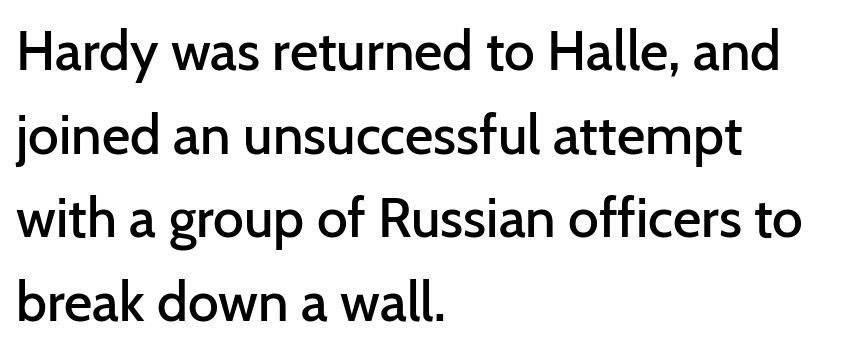
The image shows 55 px semibold sans-serif type, upright; set left-aligned, normal line spacing (1.52x), normal letter spacing, not underlined; low stroke contrast and a medium x-height.
